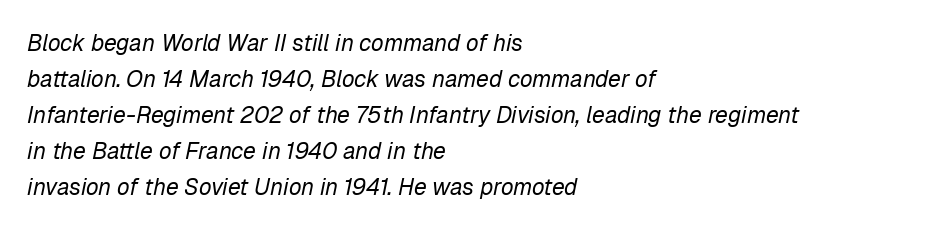
Q: Is the text bold? A: No.
Q: Is the text italic (slanted)? A: Yes, it leans right by about 12 degrees.
Q: Is the text underlined? A: No.
Q: How is the paragraph aligned? A: Left-aligned.
Q: Is the spacing between letters normal or unusually wide? A: Normal.
Q: Is the spacing between lines tight, normal or loose? A: Normal.
